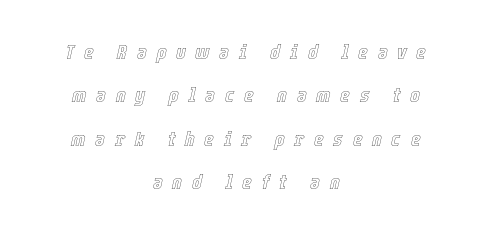
{"italic": "yes", "lean": "right", "slant_degrees": 12, "underline": "no", "align": "center", "line_spacing": "loose", "line_spacing_ratio": 2.07, "letter_spacing": "wide", "letter_spacing_em": 0.46, "glyph_px": 21}
